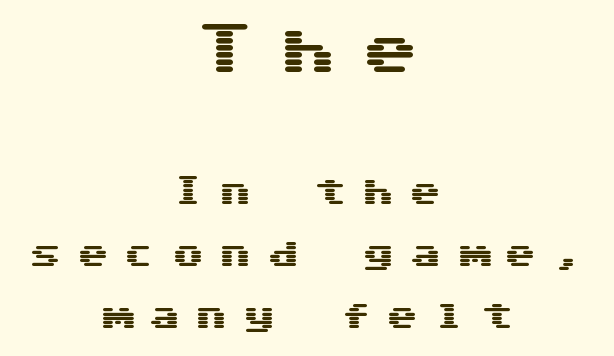
{"serif": "no", "italic": "no", "width": "wide", "stroke_contrast": "medium", "x_height": "medium", "underline": "no", "align": "center", "line_spacing_ratio": 1.87, "letter_spacing": "wide", "letter_spacing_em": 0.44, "larger_block": "first", "size_ratio": 1.73, "glyph_px": 57}
